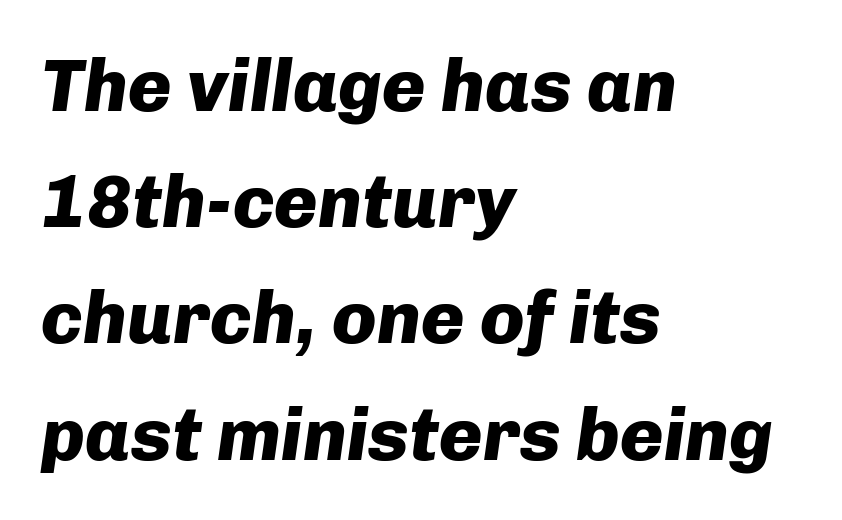
The image shows 74 px heavy type, italic (leaning right); set left-aligned, normal line spacing (1.57x), normal letter spacing, not underlined; low stroke contrast and a medium x-height.
